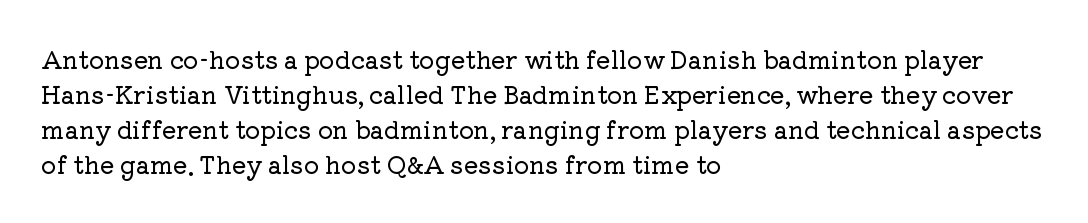
Q: Is the text italic (slanted)? A: No, it is upright.
Q: Is the text underlined? A: No.
Q: How is the paragraph aligned? A: Left-aligned.
Q: Is the spacing between letters normal or unusually wide? A: Normal.
Q: Is the spacing between lines tight, normal or loose? A: Normal.
